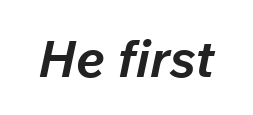
The image shows 51 px bold type, italic (leaning right); set normal letter spacing, not underlined; low stroke contrast and a medium x-height.
